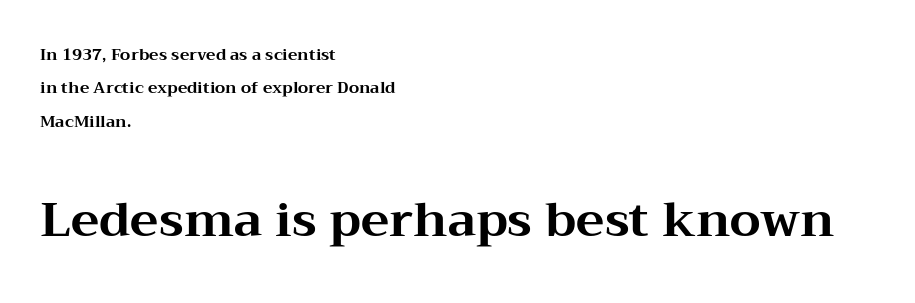
The letters stand straight up with perfectly vertical stems. Leading is clearly above the norm, producing a sparse column. Each line starts at the same left margin while the right side varies. Tracking value appears to be zero — textbook default spacing. Each row of text sits above clean, open space.
